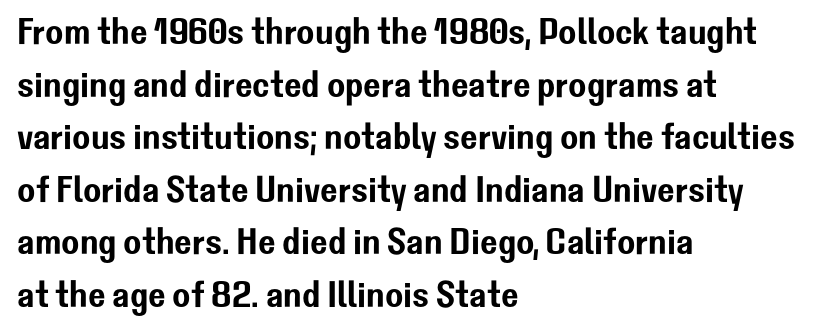
Q: Is the text italic (slanted)? A: No, it is upright.
Q: Is the typeface a serif or a sans-serif typeface? A: Sans-serif.
Q: Is the text underlined? A: No.
Q: How is the paragraph aligned? A: Left-aligned.
Q: Is the spacing between letters normal or unusually wide? A: Normal.
Q: Is the spacing between lines tight, normal or loose? A: Normal.
Q: Width (condensed, normal, or wide)? A: Normal.
Q: Stroke contrast? A: Low.
Q: x-height? A: Medium.
Q: Monospaced? A: No.
